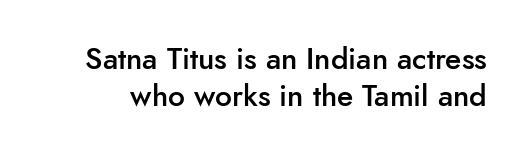
Q: Is the text bold? A: Semi-bold.
Q: Is the text italic (slanted)? A: No, it is upright.
Q: Is the typeface a serif or a sans-serif typeface? A: Sans-serif.
Q: Is the text underlined? A: No.
Q: Is the spacing between letters normal or unusually wide? A: Normal.
Q: Width (condensed, normal, or wide)? A: Normal.
Q: Stroke contrast? A: Low.
Q: x-height? A: Small.
Q: Monospaced? A: No.
